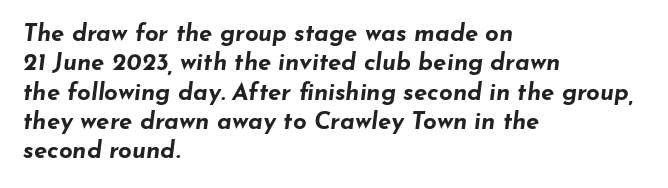
The image shows 24 px bold type, italic (leaning right); set left-aligned, line spacing 1.22x, normal letter spacing, not underlined.
